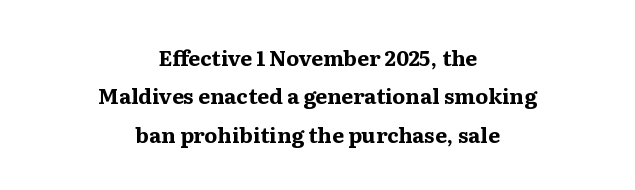
{"italic": "no", "bold": "yes", "underline": "no", "align": "center", "line_spacing_ratio": 1.83, "letter_spacing": "normal", "letter_spacing_em": 0.0, "glyph_px": 21}
